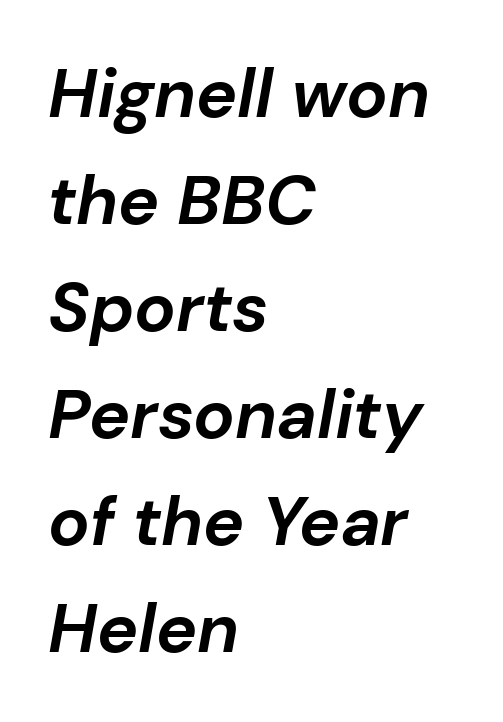
Q: Is the text bold? A: Yes.
Q: Is the text italic (slanted)? A: Yes, it leans right by about 10 degrees.
Q: Is the text underlined? A: No.
Q: How is the paragraph aligned? A: Left-aligned.
Q: Is the spacing between letters normal or unusually wide? A: Normal.
Q: Is the spacing between lines tight, normal or loose? A: Normal.
Q: Width (condensed, normal, or wide)? A: Normal.
Q: Stroke contrast? A: Low.
Q: x-height? A: Medium.
Q: Monospaced? A: No.
